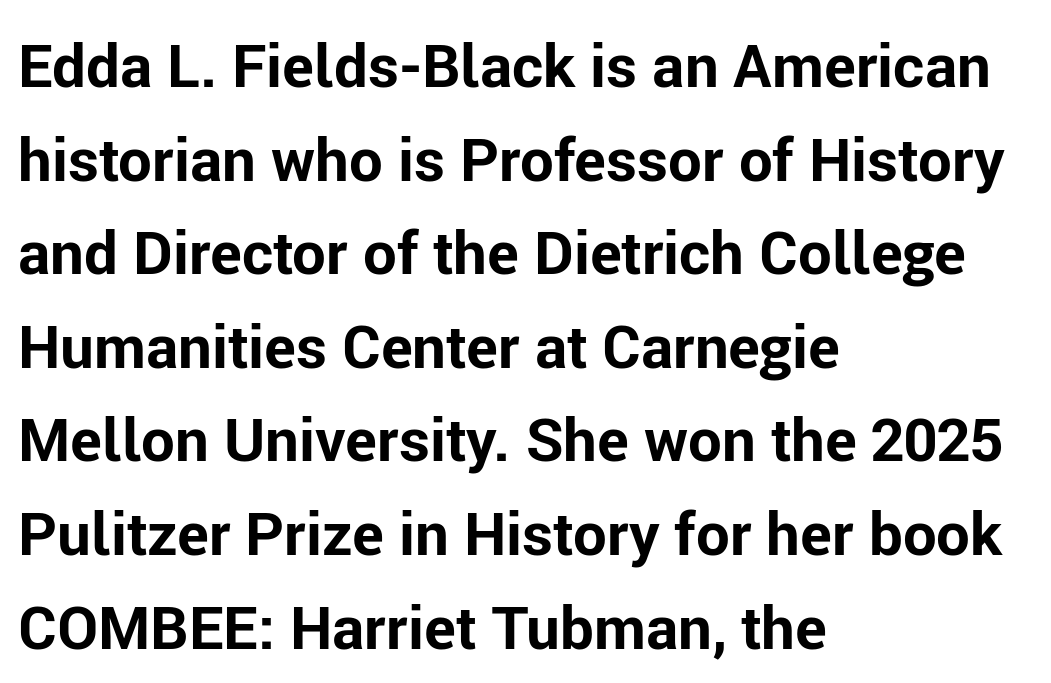
{"serif": "no", "italic": "no", "bold": "yes", "weight": "bold", "width": "normal", "stroke_contrast": "low", "x_height": "medium", "monospaced": "no", "underline": "no", "align": "left", "line_spacing": "normal", "line_spacing_ratio": 1.56, "letter_spacing": "normal", "letter_spacing_em": 0.0, "glyph_px": 60}
